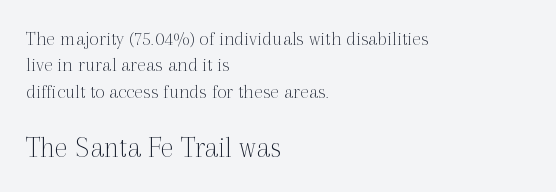
Leftover space on each line is placed entirely after the last word. Plain, unruled lines of type. Notice how descenders clear the ascenders below comfortably — that's standard leading. Is this a fixed-width face? No — the glyphs have proportional, varying widths. Ascenders rise straight up at ninety degrees.
